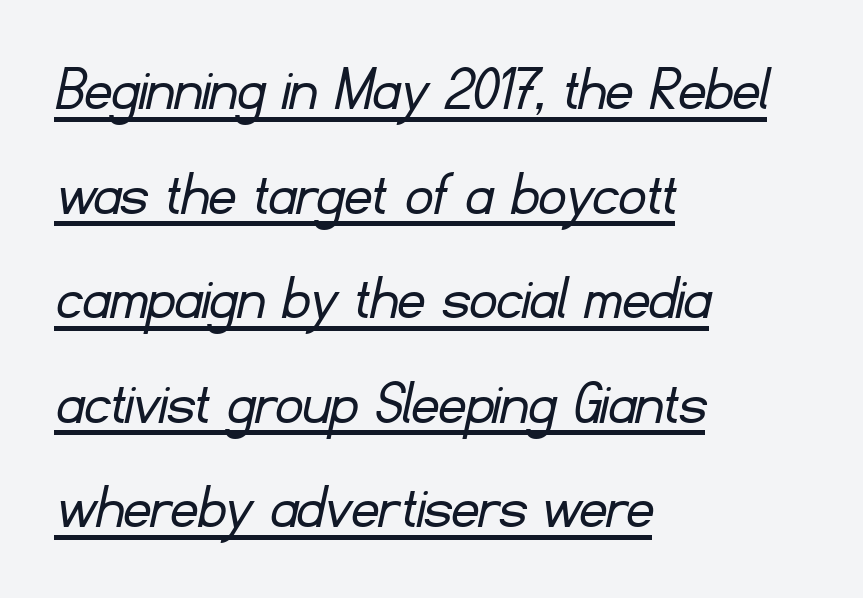
The image shows 67 px light sans-serif type; set left-aligned, normal line spacing (1.56x), normal letter spacing, underlined; low stroke contrast and a small x-height.
